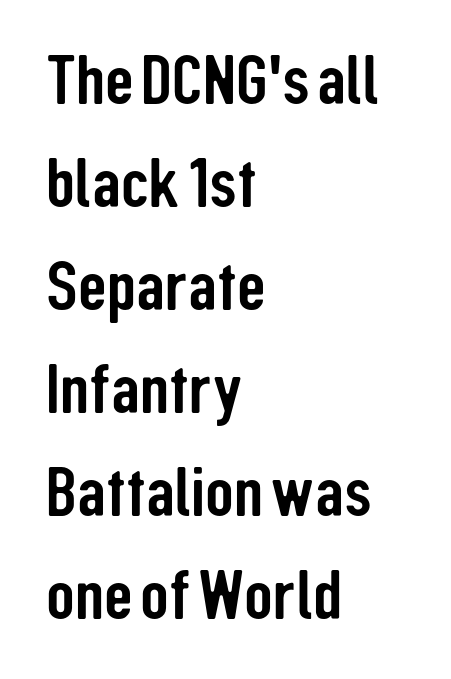
{"serif": "no", "italic": "no", "width": "condensed", "stroke_contrast": "low", "x_height": "medium", "monospaced": "no", "underline": "no", "align": "left", "line_spacing": "normal", "line_spacing_ratio": 1.45, "letter_spacing": "normal", "letter_spacing_em": 0.0, "glyph_px": 71}
